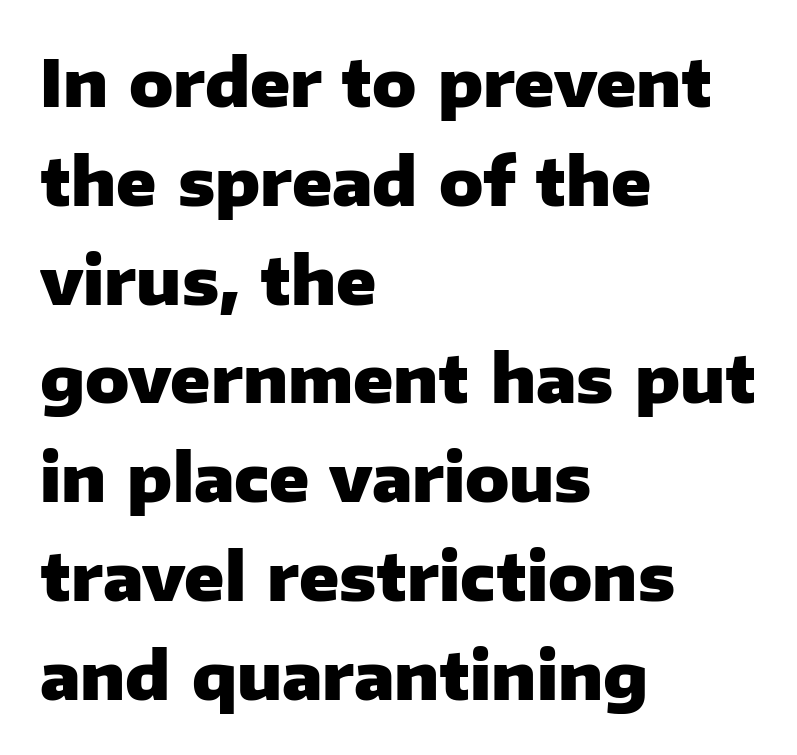
{"serif": "no", "italic": "no", "bold": "yes", "weight": "heavy", "width": "normal", "stroke_contrast": "low", "x_height": "medium", "monospaced": "no", "underline": "no", "align": "left", "line_spacing": "normal", "line_spacing_ratio": 1.52, "letter_spacing": "normal", "letter_spacing_em": 0.0, "glyph_px": 65}
